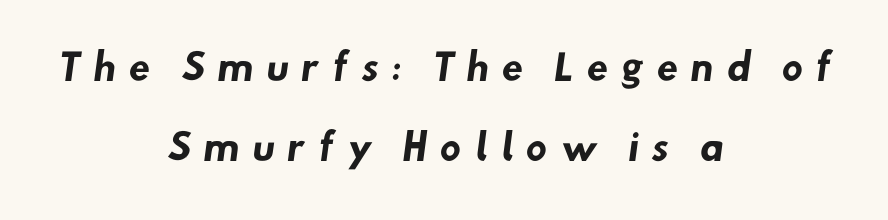
Type without underlining. The face used here is a sans, in the tradition of grotesques and geometrics. The letters advance in unequal steps, a hallmark of proportional type. Strokes here are thick enough to call this a true bold. Someone cranked the tracking dial way up on this one.
